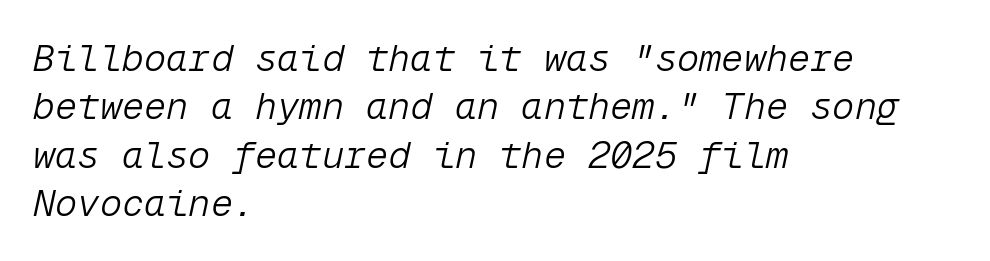
One-word summary of the alignment: left. Every character here occupies the same horizontal width, giving the sample a typewriter-like rhythm. Nobody touched the tracking dial on this one. Words float on clear page, feet unadorned.
